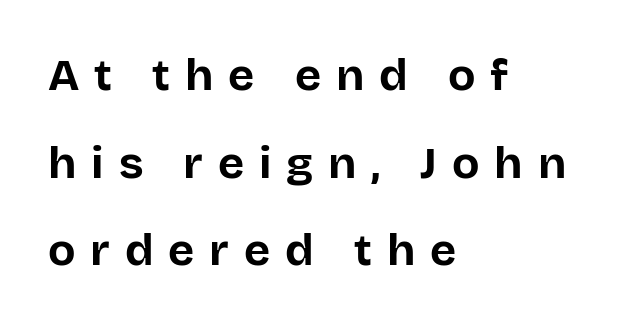
In CSS terms this would be text-align: left. Pretty heavy lettering here — definitely bold. Unlike a traditional serif, this face leaves its strokes unadorned. The words here are not underlined.
